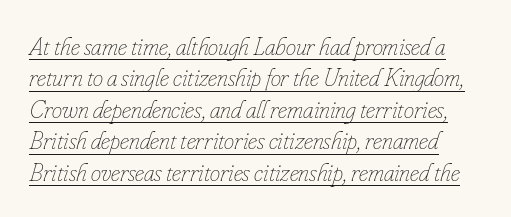
What decoration does the sample have? An underline. Would a proofreader flag this as italicized? Yes. Stroke mass is kept to a normal reading level or below. The horizontal fit of the characters is conventional and even.
